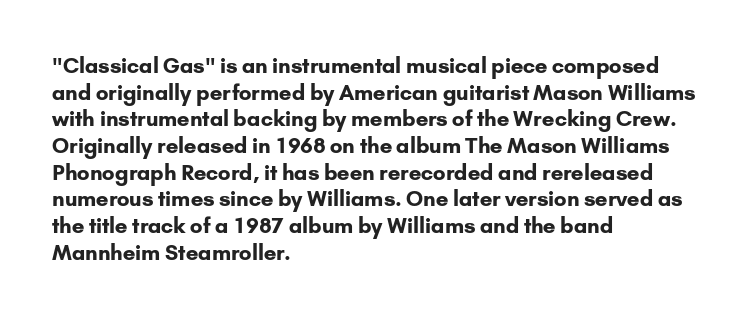
Q: Is the text bold? A: Yes.
Q: Is the text italic (slanted)? A: No, it is upright.
Q: Is the text underlined? A: No.
Q: How is the paragraph aligned? A: Left-aligned.
Q: Is the spacing between letters normal or unusually wide? A: Normal.
Q: Is the spacing between lines tight, normal or loose? A: Normal.
